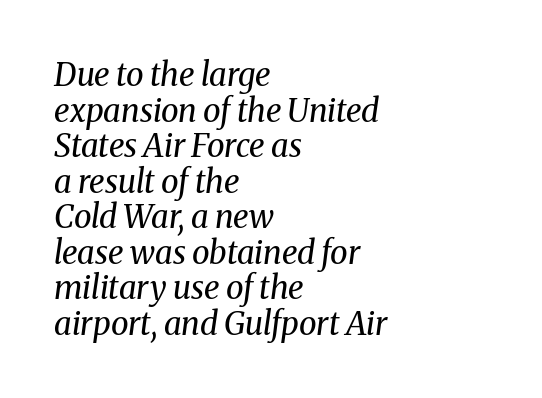
A typesetter would call this proportional, since set widths differ per character. Underlining? Definitely not there. The typography opts for an oblique posture over an upright one. This sample trades vertical openness for compactness between lines. Nothing unusual about the tracking: characters are spaced as the font intends.
